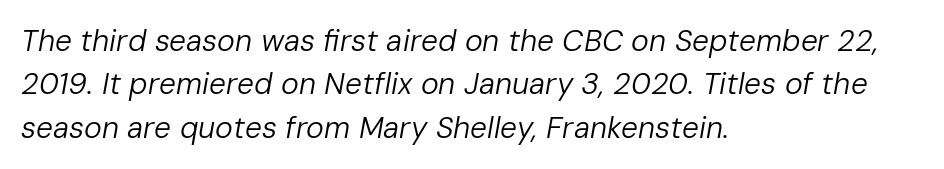
{"italic": "yes", "lean": "right", "slant_degrees": 10, "bold": "no", "weight": "regular", "width": "normal", "stroke_contrast": "low", "x_height": "medium", "monospaced": "no", "underline": "no", "align": "left", "line_spacing": "normal", "line_spacing_ratio": 1.45, "letter_spacing": "normal", "letter_spacing_em": 0.0, "glyph_px": 30}
